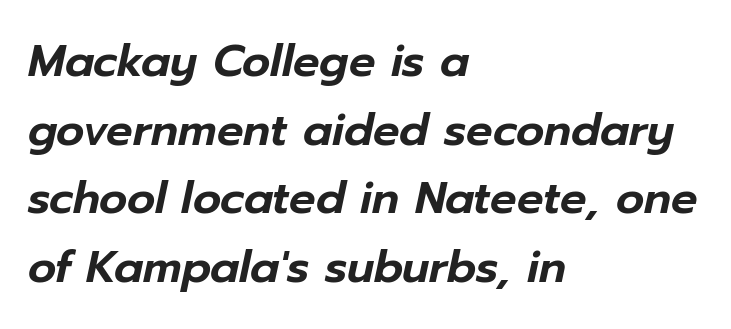
Q: Is the text italic (slanted)? A: Yes, it leans right by about 12 degrees.
Q: Is the text underlined? A: No.
Q: How is the paragraph aligned? A: Left-aligned.
Q: Is the spacing between letters normal or unusually wide? A: Normal.
Q: Is the spacing between lines tight, normal or loose? A: Normal.
Q: Width (condensed, normal, or wide)? A: Normal.
Q: Stroke contrast? A: Low.
Q: x-height? A: Medium.
Q: Monospaced? A: No.
